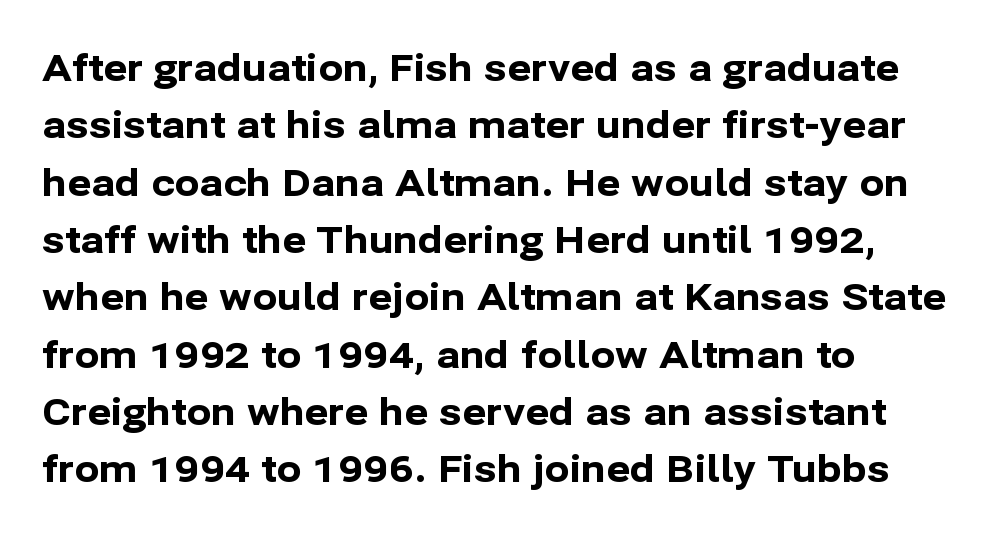
Q: Is the text bold? A: Yes.
Q: Is the text italic (slanted)? A: No, it is upright.
Q: Is the typeface a serif or a sans-serif typeface? A: Sans-serif.
Q: Is the text underlined? A: No.
Q: How is the paragraph aligned? A: Left-aligned.
Q: Is the spacing between letters normal or unusually wide? A: Normal.
Q: Is the spacing between lines tight, normal or loose? A: Normal.
Q: Width (condensed, normal, or wide)? A: Normal.
Q: Stroke contrast? A: Low.
Q: x-height? A: Medium.
Q: Monospaced? A: No.
